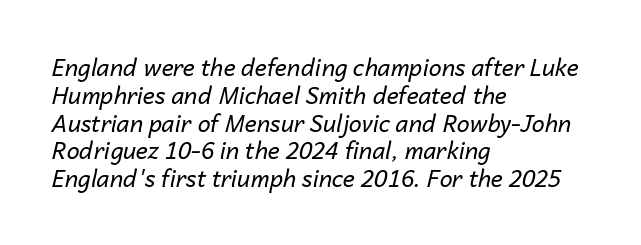
{"italic": "yes", "lean": "right", "slant_degrees": 14, "bold": "no", "underline": "no", "align": "left", "line_spacing_ratio": 1.21, "letter_spacing": "normal", "letter_spacing_em": 0.0, "glyph_px": 23}
